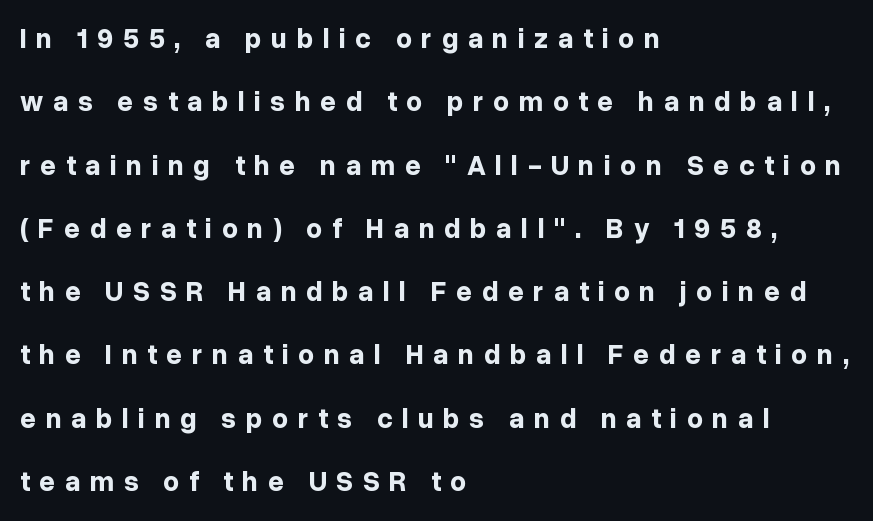
Designer's note — italics off, roman on. Looks like regular typesetting: each glyph gets only the width it needs. A full-strength bold gives these letters their thick strokes. The font family rendered here belongs to the sans-serif group.
